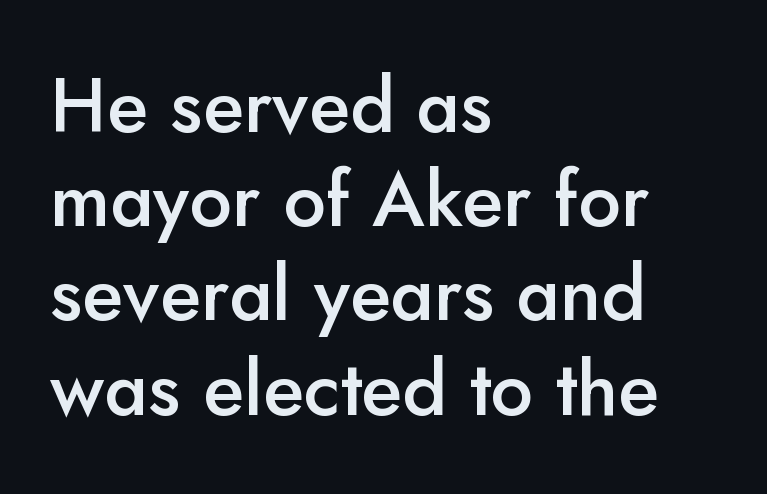
The image shows 76 px semibold sans-serif type, upright; set left-aligned, line spacing 1.24x, normal letter spacing, not underlined; low stroke contrast and a small x-height.
